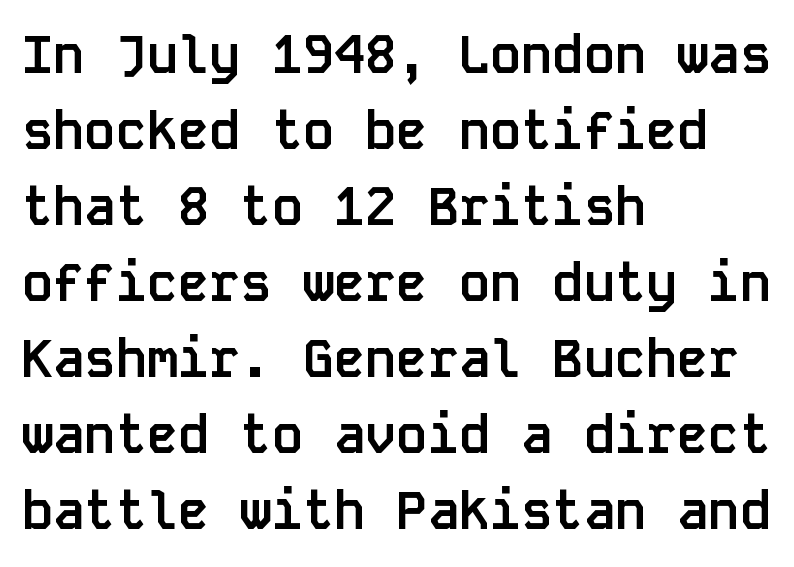
No extra tracking has been applied to these lines. Look at the bottom of the vertical strokes: they stop flat, with no serifs. Designer's note — italics off, roman on. This sample has the even, mechanical cadence of fixed-width lettering. The strip under each line holds only bare page.
